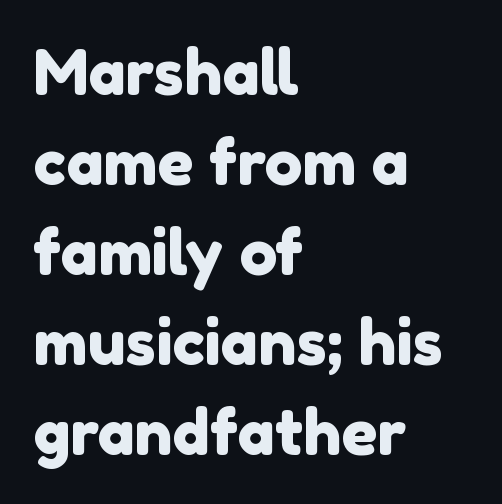
Q: Is the typeface a serif or a sans-serif typeface? A: Sans-serif.
Q: Is the text underlined? A: No.
Q: How is the paragraph aligned? A: Left-aligned.
Q: Is the spacing between letters normal or unusually wide? A: Normal.
Q: Is the spacing between lines tight, normal or loose? A: Normal.
Q: Width (condensed, normal, or wide)? A: Normal.
Q: x-height? A: Medium.
Q: Monospaced? A: No.
